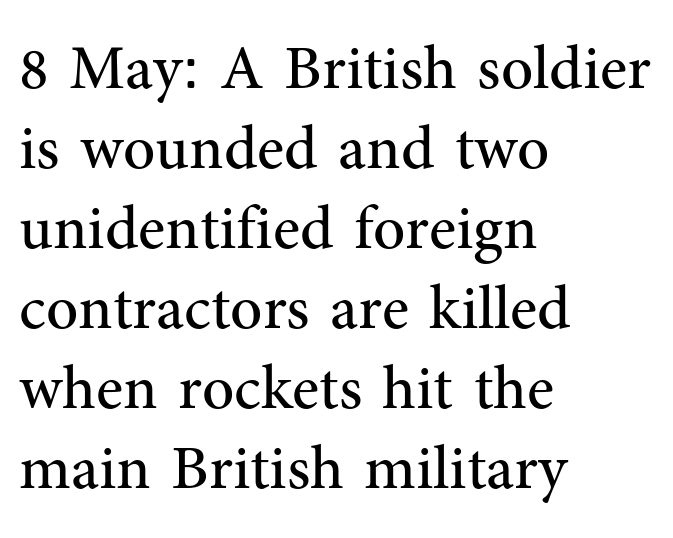
The image shows 63 px regular-weight serif type, upright; set left-aligned, normal line spacing (1.27x), normal letter spacing, not underlined; medium stroke contrast and a medium x-height.
